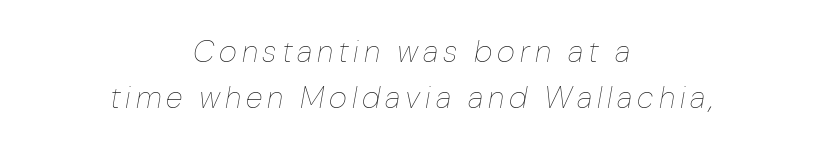
Q: Is the text bold? A: No.
Q: Is the text italic (slanted)? A: Yes, it leans right by about 10 degrees.
Q: Is the text underlined? A: No.
Q: How is the paragraph aligned? A: Centered.
Q: Is the spacing between lines tight, normal or loose? A: Normal.
Q: Width (condensed, normal, or wide)? A: Normal.
Q: Stroke contrast? A: Low.
Q: x-height? A: Medium.
Q: Monospaced? A: No.
